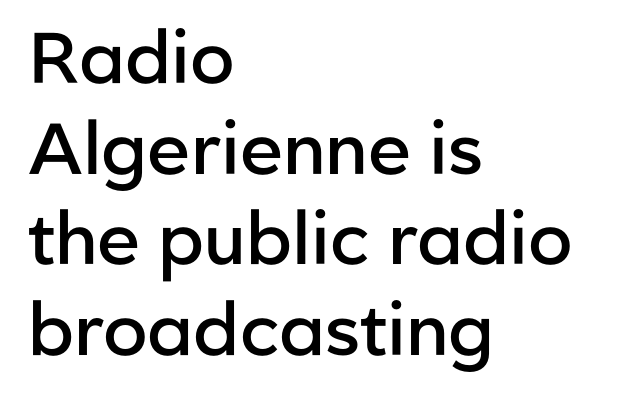
{"serif": "no", "italic": "no", "bold": "semi", "weight": "semibold", "width": "normal", "stroke_contrast": "low", "x_height": "medium", "monospaced": "no", "underline": "no", "align": "left", "line_spacing": "normal", "line_spacing_ratio": 1.26, "letter_spacing": "normal", "letter_spacing_em": 0.0, "glyph_px": 72}
